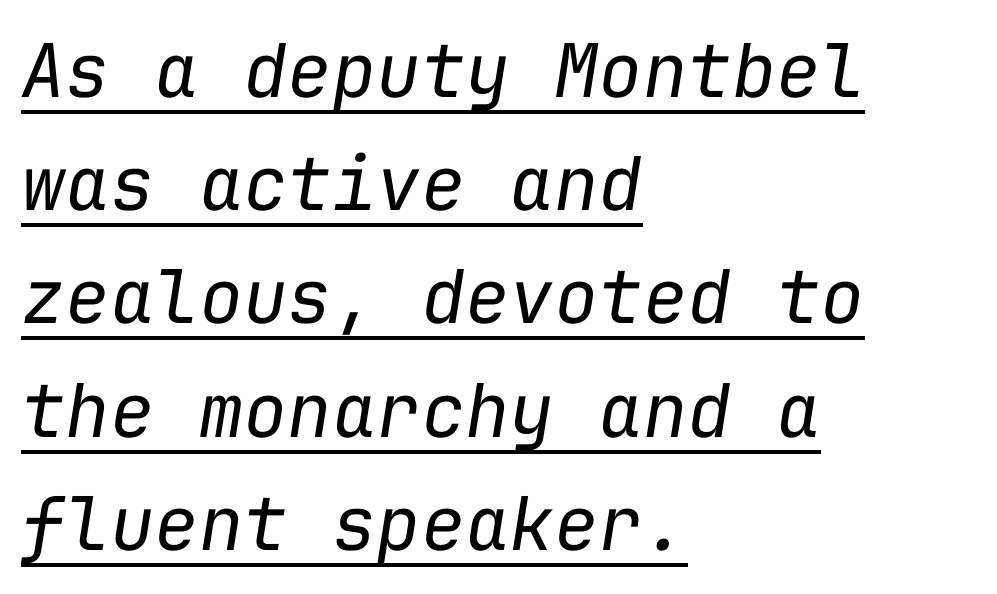
Characters are canted at an angle relative to the baseline's perpendicular. The typesetter chose a ragged-right arrangement here. A rule runs beneath these lines of type. This rendering leaves character spacing at its baseline value. Stem width sits at or under what a default text font uses. Every character here occupies the same horizontal width, giving the sample a typewriter-like rhythm.
